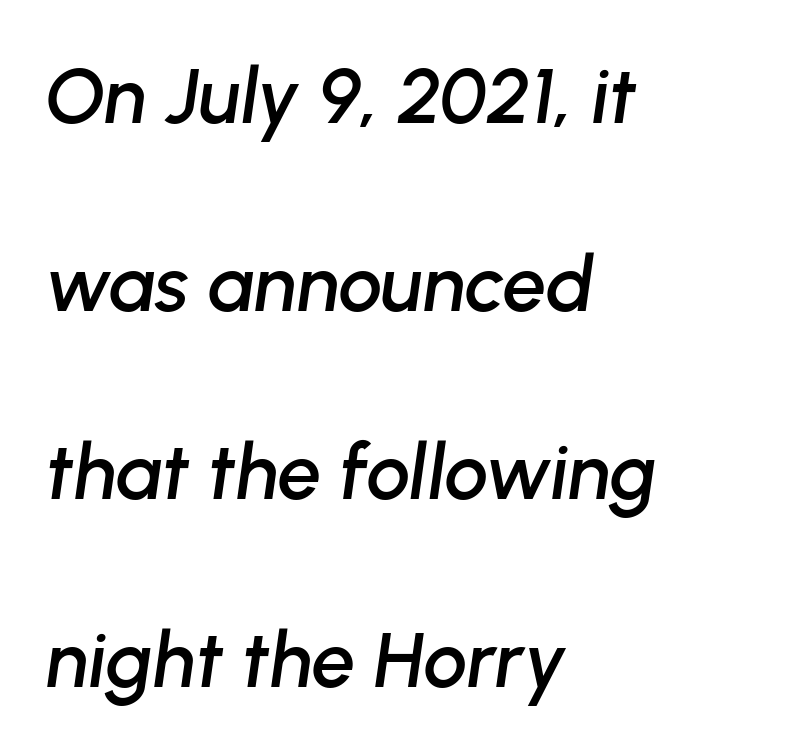
The image shows 78 px text type, italic (leaning right); set left-aligned, loose line spacing (2.41x), normal letter spacing, not underlined; low stroke contrast and a medium x-height.
